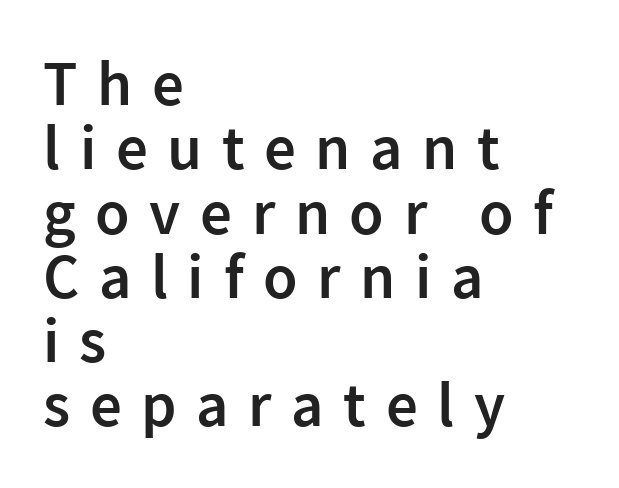
Q: Is the text bold? A: Semi-bold.
Q: Is the text italic (slanted)? A: No, it is upright.
Q: Is the typeface a serif or a sans-serif typeface? A: Sans-serif.
Q: Is the text underlined? A: No.
Q: How is the paragraph aligned? A: Left-aligned.
Q: Is the spacing between letters normal or unusually wide? A: Unusually wide.
Q: Is the spacing between lines tight, normal or loose? A: Tight.
Q: Width (condensed, normal, or wide)? A: Normal.
Q: Stroke contrast? A: Low.
Q: x-height? A: Medium.
Q: Monospaced? A: No.
